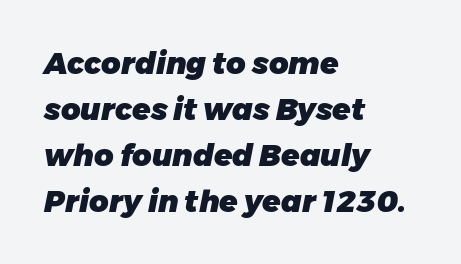
{"italic": "yes", "lean": "right", "slant_degrees": 11, "bold": "yes", "weight": "heavy", "width": "normal", "stroke_contrast": "low", "x_height": "medium", "monospaced": "no", "underline": "no", "align": "left", "line_spacing": "normal", "line_spacing_ratio": 1.53, "letter_spacing": "normal", "letter_spacing_em": 0.0, "glyph_px": 30}
